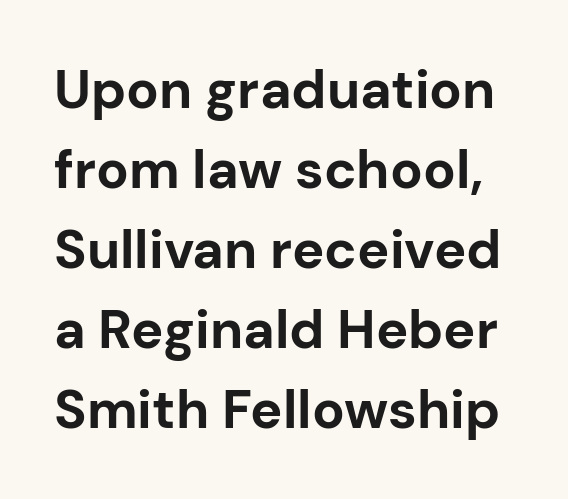
Q: Is the text bold? A: Yes.
Q: Is the text italic (slanted)? A: No, it is upright.
Q: Is the typeface a serif or a sans-serif typeface? A: Sans-serif.
Q: Is the text underlined? A: No.
Q: Is the spacing between letters normal or unusually wide? A: Normal.
Q: Is the spacing between lines tight, normal or loose? A: Normal.
Q: Width (condensed, normal, or wide)? A: Normal.
Q: Stroke contrast? A: Low.
Q: x-height? A: Medium.
Q: Monospaced? A: No.
